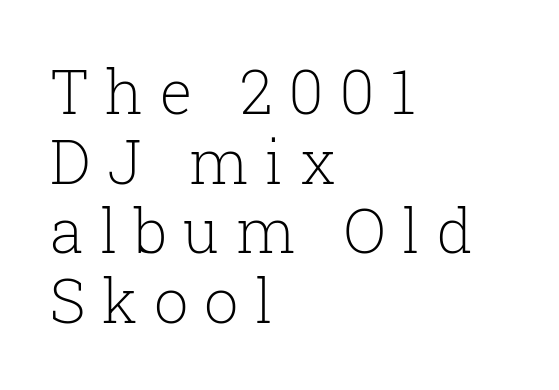
{"serif": "yes", "italic": "no", "bold": "no", "weight": "light", "width": "normal", "stroke_contrast": "low", "x_height": "medium", "monospaced": "no", "underline": "no", "align": "left", "line_spacing": "tight", "line_spacing_ratio": 1.14, "letter_spacing": "wide", "letter_spacing_em": 0.27, "glyph_px": 61}
